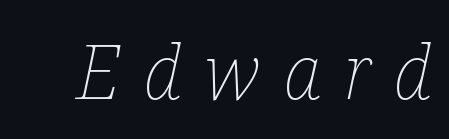
Q: Is the text bold? A: No.
Q: Is the text italic (slanted)? A: Yes, it leans right by about 12 degrees.
Q: Is the text underlined? A: No.
Q: Is the spacing between letters normal or unusually wide? A: Unusually wide.
Q: Width (condensed, normal, or wide)? A: Condensed.
Q: Stroke contrast? A: Low.
Q: x-height? A: Medium.
Q: Monospaced? A: No.
